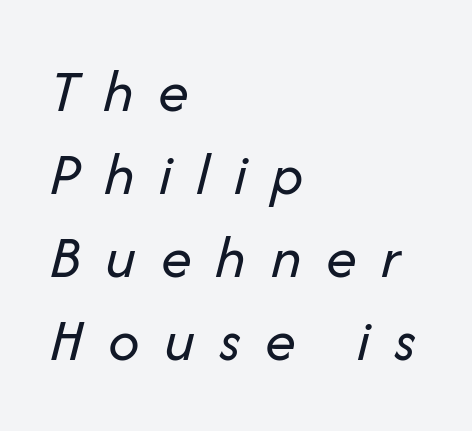
The image shows 62 px regular-weight type, italic (leaning right); set left-aligned, normal line spacing (1.34x), unusually wide letter spacing (+0.39 em), not underlined; low stroke contrast and a medium x-height.
